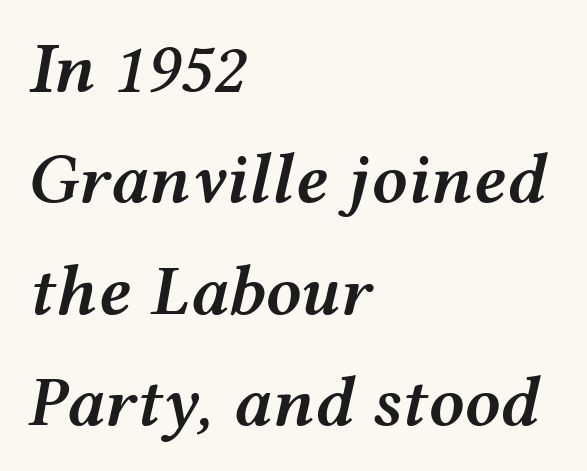
Q: Is the text bold? A: Semi-bold.
Q: Is the text italic (slanted)? A: Yes, it leans right by about 12 degrees.
Q: Is the text underlined? A: No.
Q: How is the paragraph aligned? A: Left-aligned.
Q: Is the spacing between letters normal or unusually wide? A: Normal.
Q: Is the spacing between lines tight, normal or loose? A: Normal.
Q: Width (condensed, normal, or wide)? A: Wide.
Q: Stroke contrast? A: Medium.
Q: x-height? A: Medium.
Q: Monospaced? A: No.
